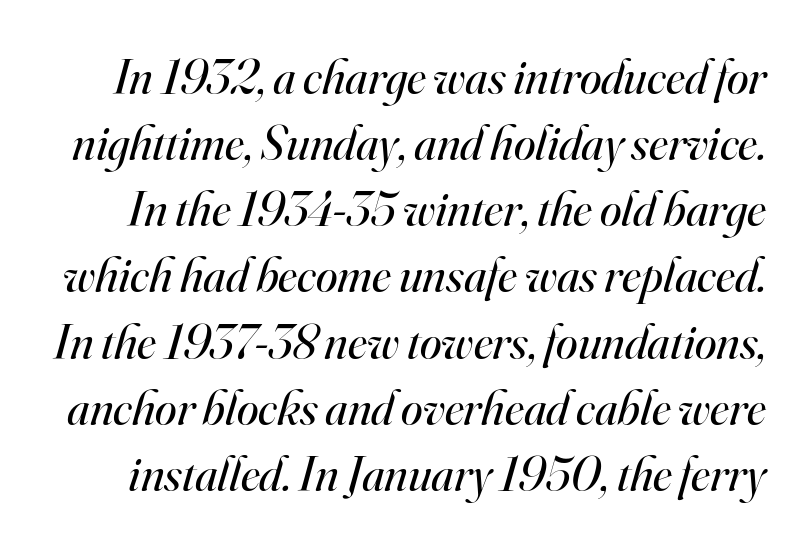
{"serif": "yes", "italic": "yes", "lean": "right", "slant_degrees": 16, "bold": "no", "weight": "regular", "width": "normal", "stroke_contrast": "high", "x_height": "small", "monospaced": "no", "underline": "no", "line_spacing": "normal", "line_spacing_ratio": 1.35, "letter_spacing": "normal", "letter_spacing_em": 0.0, "glyph_px": 49}
